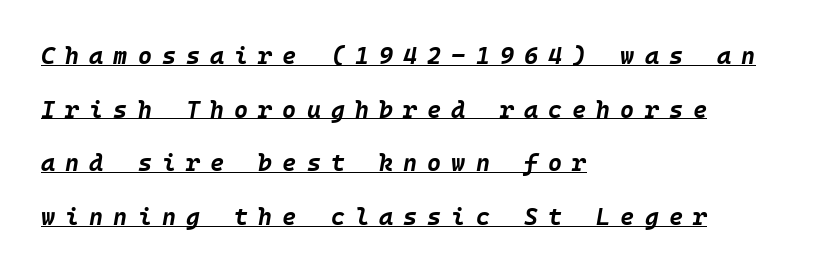
The image shows 24 px bold type, italic (leaning right); set left-aligned, loose line spacing (2.23x), unusually wide letter spacing (+0.42 em), underlined.
